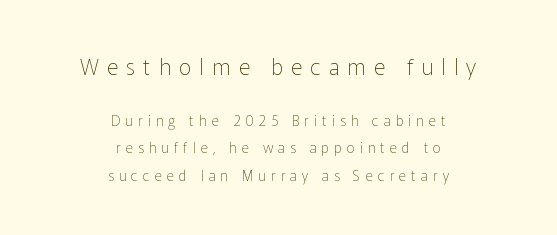
The image shows 22 px text type, upright; set centered, loose line spacing (1.94x), unusually wide letter spacing (+0.37 em), not underlined; the first (top) block is 1.57x larger.
